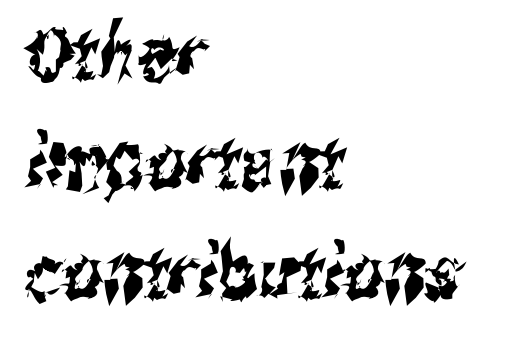
Compared with a centered layout, this one pins lines to the left instead. This is sans-serif lettering, the kind often seen on screens and signage. Words appear dense and cohesive because spacing is normal. Unmarked baselines from the first word to the last.
